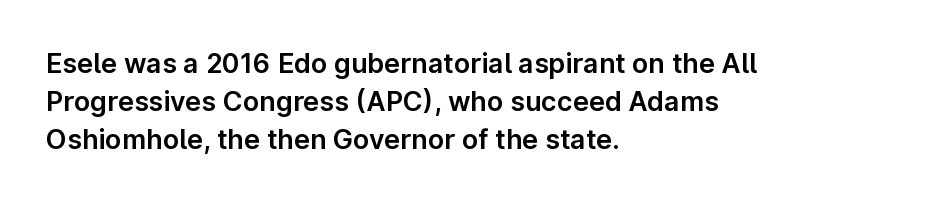
{"italic": "no", "underline": "no", "align": "left", "line_spacing": "normal", "line_spacing_ratio": 1.41, "letter_spacing": "normal", "letter_spacing_em": 0.0, "glyph_px": 27}
